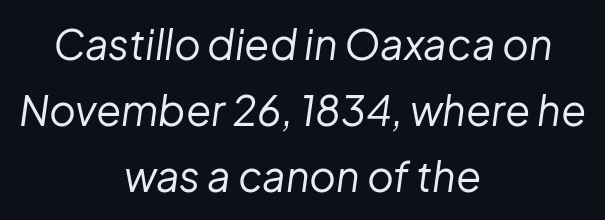
Q: Is the text bold? A: No.
Q: Is the text italic (slanted)? A: Yes, it leans right by about 8 degrees.
Q: Is the text underlined? A: No.
Q: How is the paragraph aligned? A: Centered.
Q: Is the spacing between letters normal or unusually wide? A: Normal.
Q: Is the spacing between lines tight, normal or loose? A: Normal.
Q: Width (condensed, normal, or wide)? A: Normal.
Q: Stroke contrast? A: Low.
Q: x-height? A: Medium.
Q: Monospaced? A: No.
